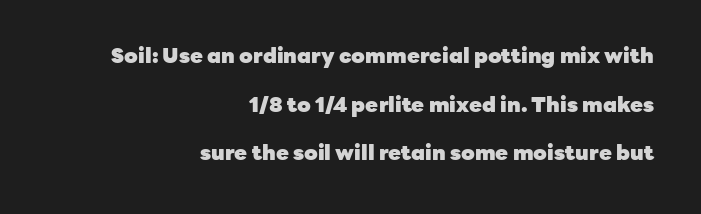
The image shows 21 px bold type, upright; set right-aligned, loose line spacing (2.31x), normal letter spacing, not underlined.
